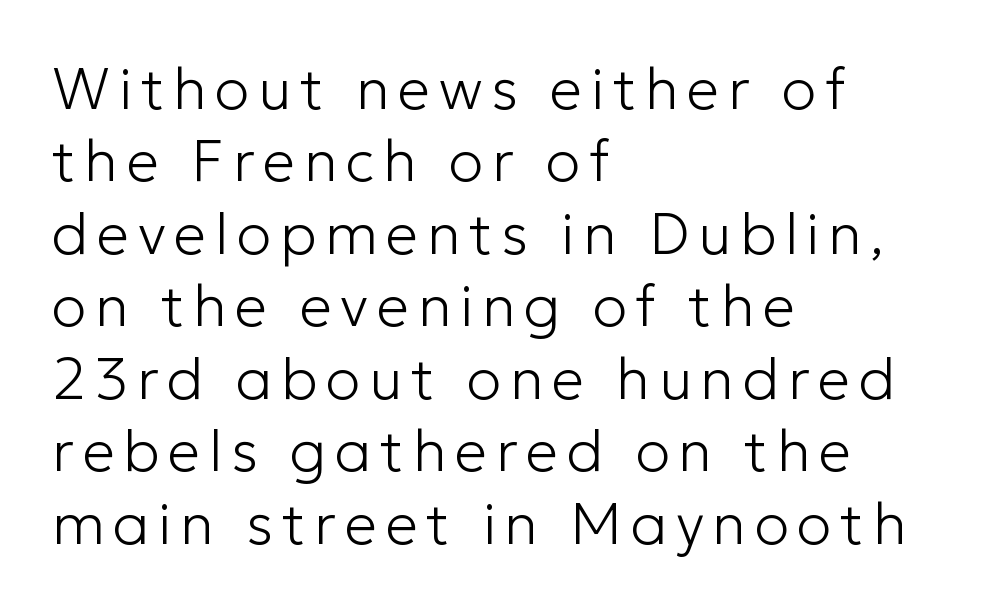
{"serif": "no", "italic": "no", "bold": "no", "weight": "light", "width": "normal", "stroke_contrast": "low", "x_height": "medium", "monospaced": "no", "underline": "no", "align": "left", "line_spacing": "normal", "line_spacing_ratio": 1.25, "glyph_px": 58}
